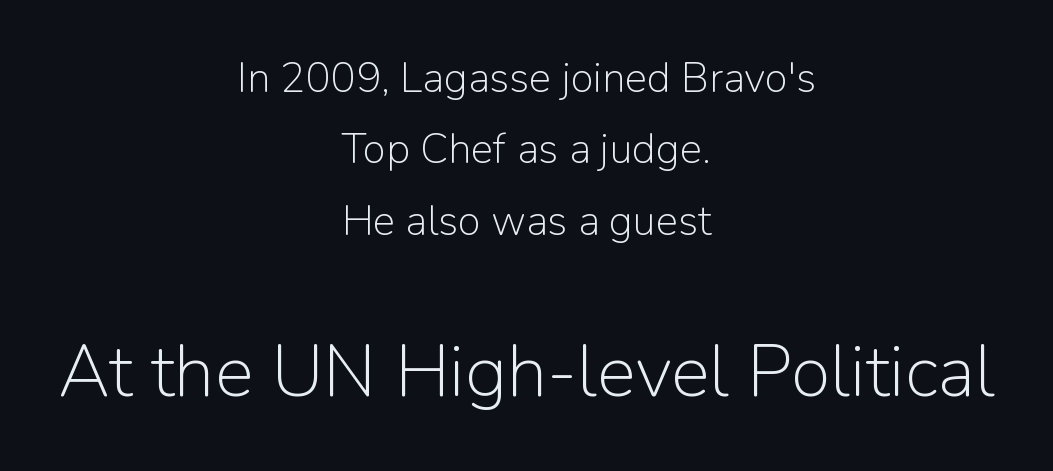
The image shows 73 px light sans-serif type, upright; set centered, normal line spacing (1.7x), normal letter spacing, not underlined; the second (bottom) block is 1.74x larger; low stroke contrast and a medium x-height.
